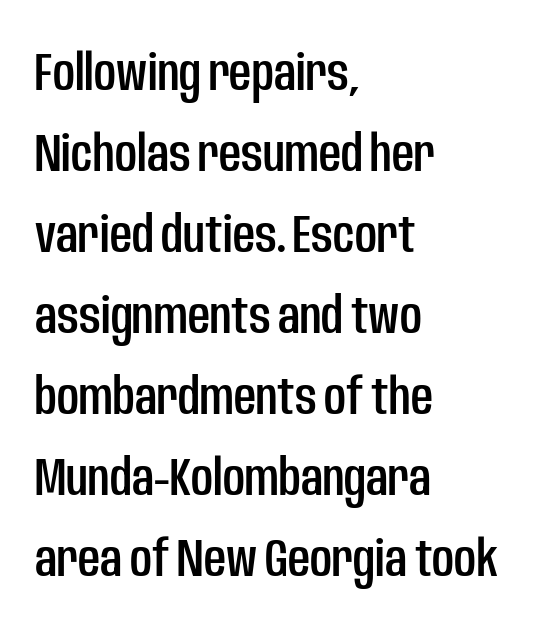
A classic flush-left, rag-right setting is used for this passage. Anything drawn beneath the words? Only blank space. Typographically, this falls in the sans-serif category. What's the leading like? Ordinary, nothing unusual.
